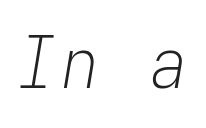
Tall strokes in this sample are angled rather than plumb. Honestly, there is no underline to notice here at all. Compared with a typical body face, this is equally light or lighter still. The passage shown is typed in a monospace face where columns stay perfectly aligned.
